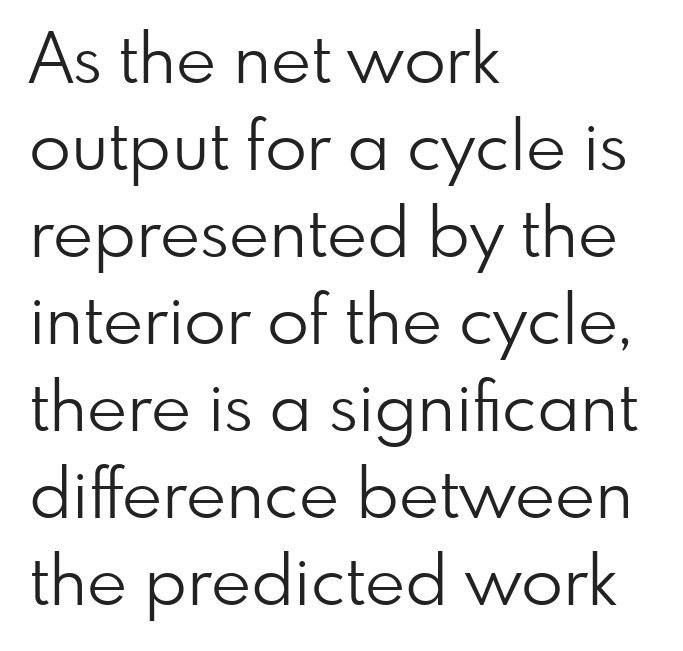
{"serif": "no", "italic": "no", "bold": "no", "weight": "light", "width": "normal", "stroke_contrast": "low", "x_height": "small", "monospaced": "no", "underline": "no", "align": "left", "line_spacing": "normal", "line_spacing_ratio": 1.26, "letter_spacing": "normal", "letter_spacing_em": 0.0, "glyph_px": 69}
